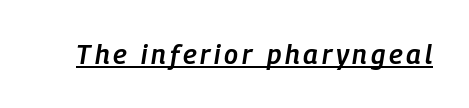
{"italic": "yes", "lean": "right", "slant_degrees": 9, "bold": "semi", "underline": "yes", "glyph_px": 27}
